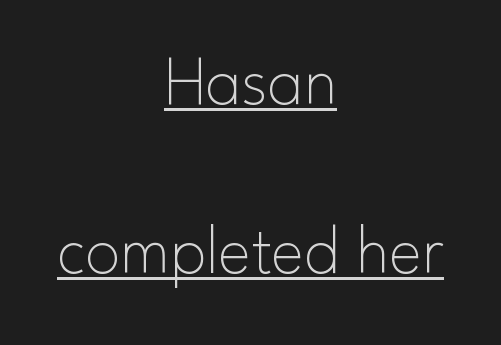
The image shows 70 px thin sans-serif type, upright; set centered, loose line spacing (2.42x), normal letter spacing, underlined; low stroke contrast and a small x-height.
